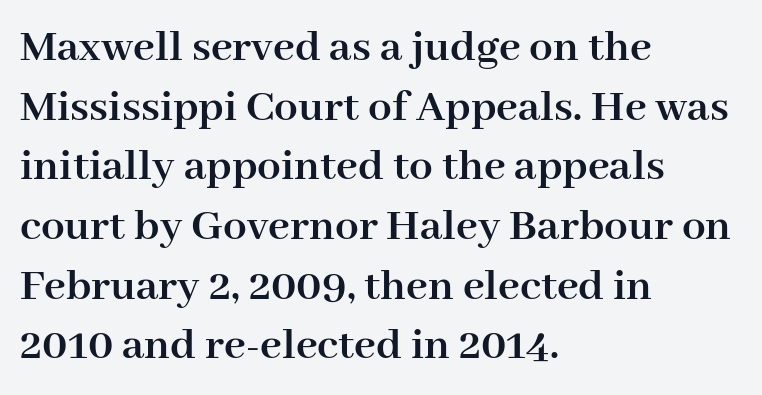
Ascenders rise straight up at ninety degrees. This sample has the flowing, uneven cadence of proportional lettering. Tracking value appears to be zero — textbook default spacing. Descender tails drop into unmarked territory. Is this a sans? No — the strokes have serifs.
